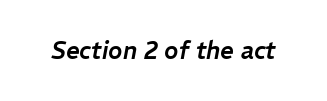
Q: Is the text italic (slanted)? A: Yes, it leans right by about 11 degrees.
Q: Is the text underlined? A: No.
Q: Is the spacing between letters normal or unusually wide? A: Normal.
